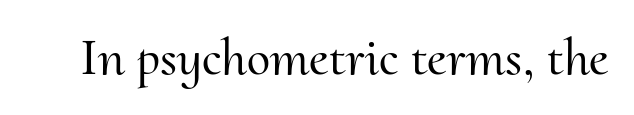
{"serif": "yes", "italic": "no", "width": "normal", "stroke_contrast": "medium", "x_height": "small", "monospaced": "no", "underline": "no", "letter_spacing": "normal", "letter_spacing_em": 0.0, "glyph_px": 53}
